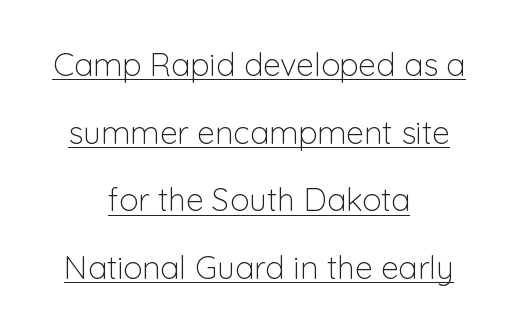
The image shows 32 px light sans-serif type, upright; set centered, loose line spacing (2.11x), normal letter spacing, underlined; low stroke contrast and a medium x-height.
